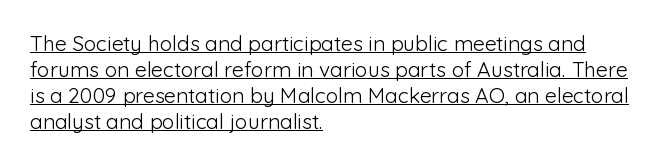
The typesetter chose a ragged-right arrangement here. The letters stand upright; this is a roman face. Beneath each row of characters lies a ruled line. Inter-character spacing is left at the font's built-in metrics. Letters have the restrained weight of plain body copy at most.
